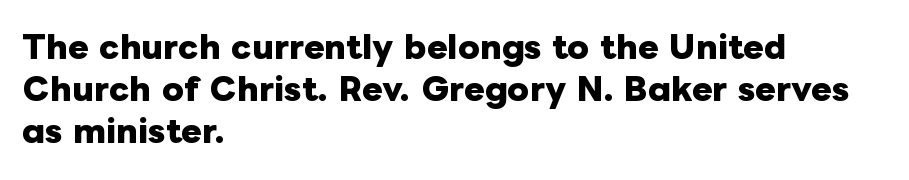
{"italic": "no", "bold": "yes", "weight": "heavy", "width": "normal", "stroke_contrast": "low", "x_height": "medium", "monospaced": "no", "underline": "no", "align": "left", "line_spacing": "normal", "line_spacing_ratio": 1.36, "letter_spacing": "normal", "letter_spacing_em": 0.0, "glyph_px": 31}
